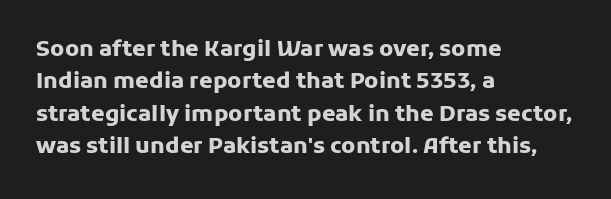
The image shows 22 px bold type, upright; set left-aligned, normal line spacing (1.47x), normal letter spacing, not underlined.
